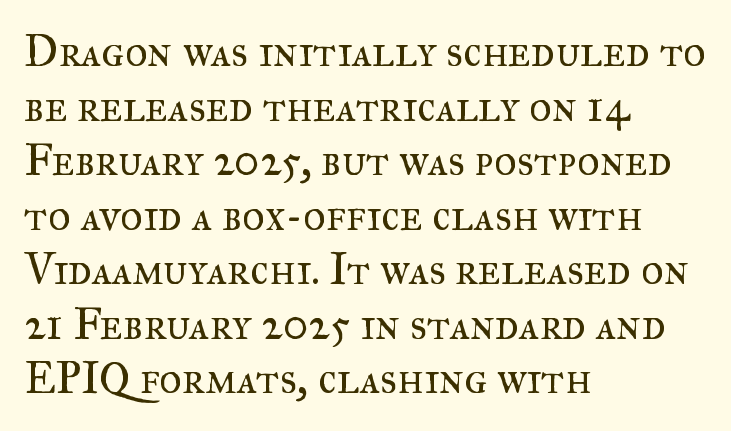
{"serif": "yes", "italic": "no", "bold": "no", "weight": "regular", "width": "normal", "stroke_contrast": "medium", "x_height": "small", "monospaced": "no", "underline": "no", "align": "left", "line_spacing_ratio": 1.24, "letter_spacing": "normal", "letter_spacing_em": 0.0, "glyph_px": 44}
